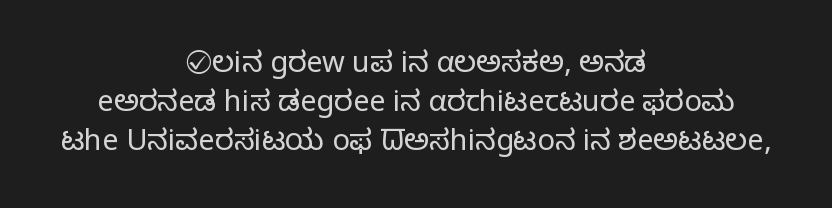
{"serif": "no", "italic": "no", "bold": "no", "weight": "light", "width": "normal", "stroke_contrast": "low", "x_height": "medium", "monospaced": "no", "underline": "no", "align": "center", "line_spacing": "normal", "line_spacing_ratio": 1.35, "letter_spacing": "normal", "letter_spacing_em": 0.0, "glyph_px": 29}
